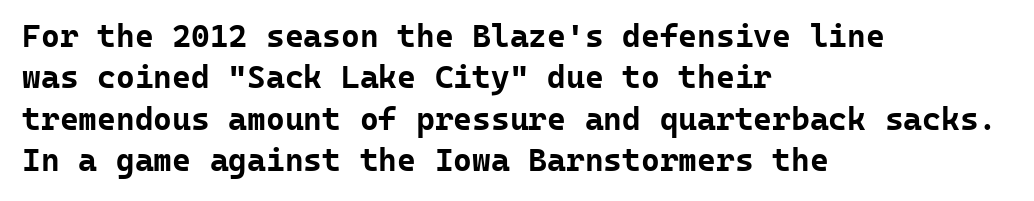
Which margin do the lines hug? The left one — the right edge is uneven. Spacing verdict: monospaced, one width for all characters. Rendered with straight, roman letterforms. The space between consecutive lines is moderate. Unmarked baselines from the first word to the last. Between one letter and the next there's only the usual sliver of space.
